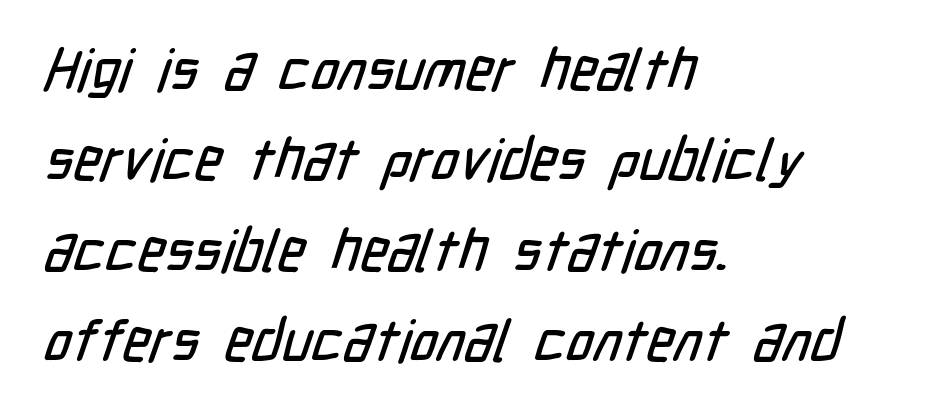
Q: Is the typeface a serif or a sans-serif typeface? A: Sans-serif.
Q: Is the text underlined? A: No.
Q: How is the paragraph aligned? A: Left-aligned.
Q: Is the spacing between letters normal or unusually wide? A: Normal.
Q: Is the spacing between lines tight, normal or loose? A: Normal.
Q: Width (condensed, normal, or wide)? A: Condensed.
Q: Stroke contrast? A: Low.
Q: x-height? A: Medium.
Q: Monospaced? A: No.
